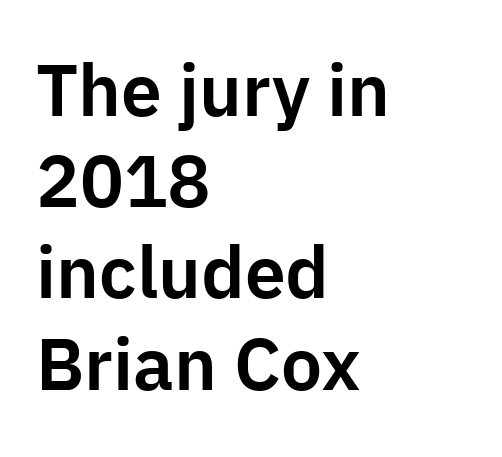
The image shows 73 px sans-serif type, upright; set left-aligned, normal line spacing (1.25x), normal letter spacing, not underlined; low stroke contrast and a medium x-height.
